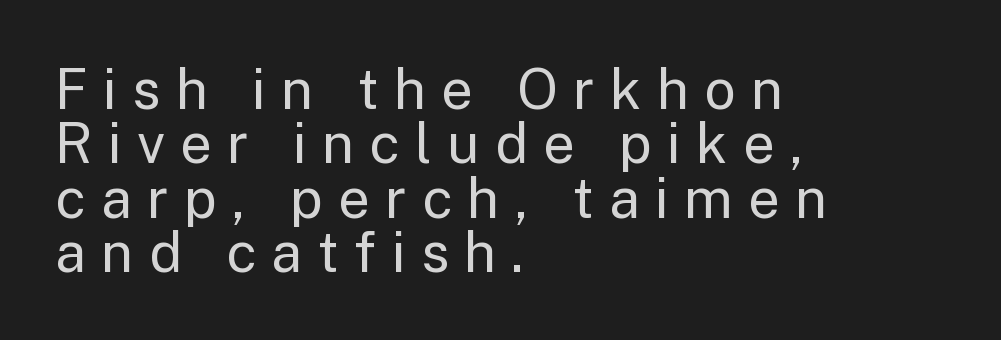
Horizontal bands of white between lines are thin slivers. Compared with a centered layout, this one pins lines to the left instead. Is this a heavy cut? Hardly; it is regular or lighter. Is there any slant? The stems are plumb.
